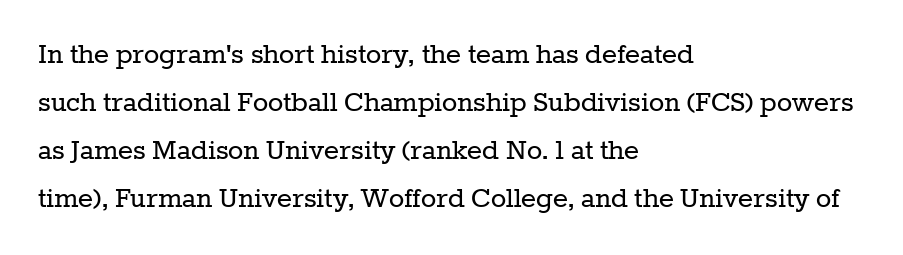
This rendering leaves character spacing at its baseline value. Are there feet on the stems? There are — it's a serif. Proportional: the letters do not fall into vertical columns. The letters look calm and open, with moderate or lighter stems. Designer's note — italics off, roman on. The space between consecutive lines is moderate.
